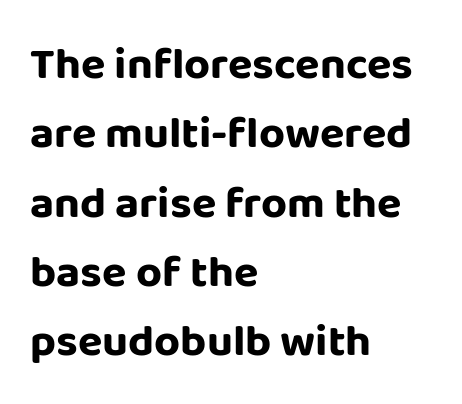
{"serif": "no", "italic": "no", "bold": "yes", "weight": "bold", "width": "normal", "stroke_contrast": "low", "x_height": "large", "monospaced": "no", "underline": "no", "align": "left", "line_spacing": "normal", "line_spacing_ratio": 1.54, "letter_spacing": "normal", "letter_spacing_em": 0.0, "glyph_px": 45}
